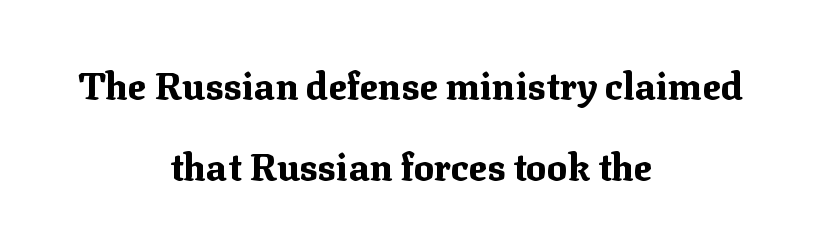
Q: Is the text bold? A: Yes.
Q: Is the text italic (slanted)? A: No, it is upright.
Q: Is the typeface a serif or a sans-serif typeface? A: Serif.
Q: Is the text underlined? A: No.
Q: How is the paragraph aligned? A: Centered.
Q: Is the spacing between letters normal or unusually wide? A: Normal.
Q: Is the spacing between lines tight, normal or loose? A: Loose.
Q: Width (condensed, normal, or wide)? A: Normal.
Q: Stroke contrast? A: Medium.
Q: x-height? A: Medium.
Q: Monospaced? A: No.
